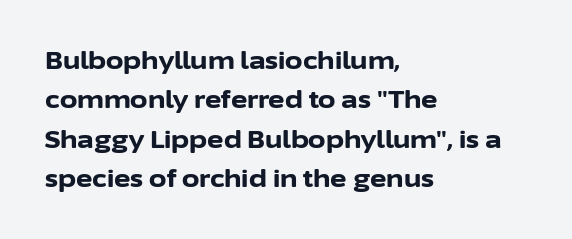
The image shows 25 px bold type, upright; set left-aligned, normal line spacing (1.58x), normal letter spacing, not underlined.
